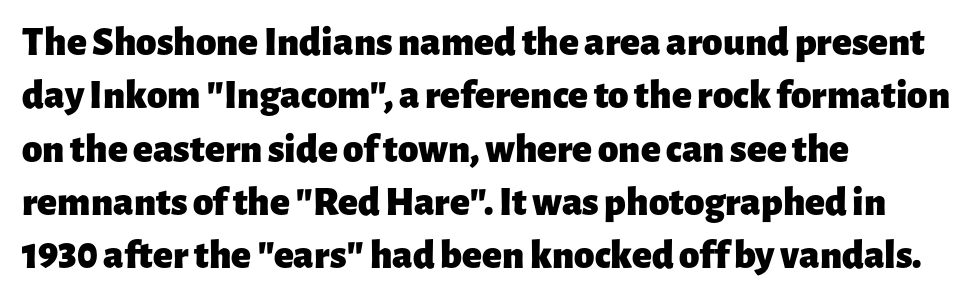
Q: Is the text bold? A: Yes.
Q: Is the text italic (slanted)? A: No, it is upright.
Q: Is the typeface a serif or a sans-serif typeface? A: Sans-serif.
Q: Is the text underlined? A: No.
Q: How is the paragraph aligned? A: Left-aligned.
Q: Is the spacing between letters normal or unusually wide? A: Normal.
Q: Is the spacing between lines tight, normal or loose? A: Normal.
Q: Width (condensed, normal, or wide)? A: Normal.
Q: Stroke contrast? A: Low.
Q: x-height? A: Medium.
Q: Monospaced? A: No.
